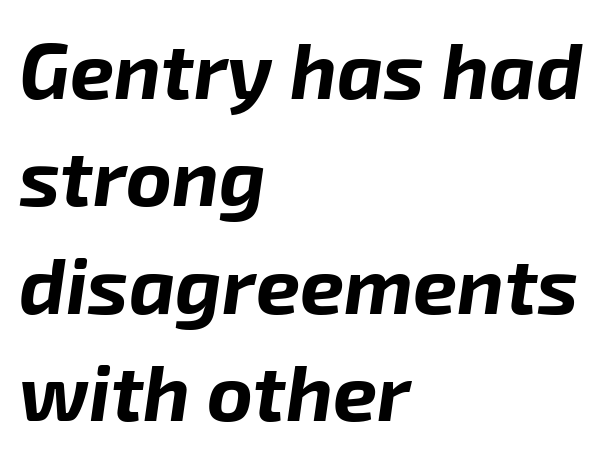
{"italic": "yes", "lean": "right", "slant_degrees": 8, "bold": "yes", "weight": "bold", "width": "normal", "stroke_contrast": "low", "x_height": "medium", "monospaced": "no", "underline": "no", "align": "left", "line_spacing": "normal", "line_spacing_ratio": 1.36, "letter_spacing": "normal", "letter_spacing_em": 0.0, "glyph_px": 79}
